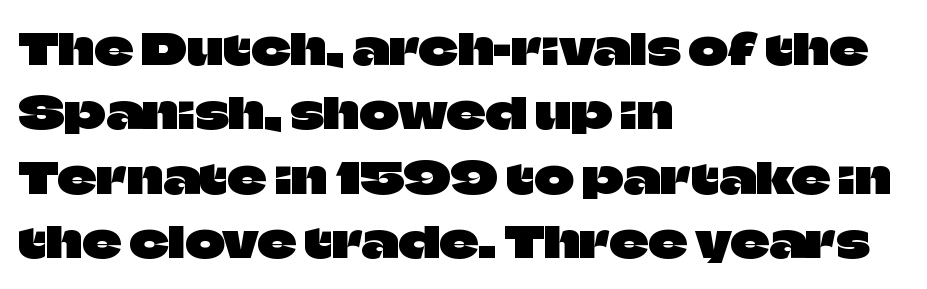
{"serif": "no", "italic": "no", "width": "normal", "stroke_contrast": "low", "x_height": "large", "monospaced": "no", "underline": "no", "align": "left", "line_spacing": "normal", "line_spacing_ratio": 1.5, "letter_spacing": "normal", "letter_spacing_em": 0.0, "glyph_px": 43}
